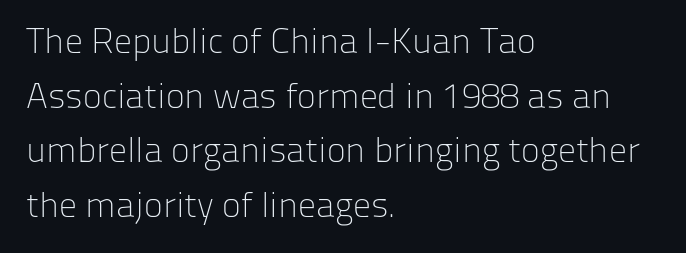
The passage shown is typed in a proportional face where columns would drift. Posture: upright roman. Check where the strokes stop: nothing finishes them off — pure sans. Tracking value appears to be zero — textbook default spacing. Lines of text with bare space underneath. Summary of weight: not heavy and not bold.
